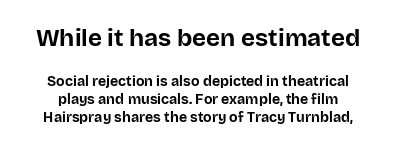
Compared with typical body copy, the letter spacing here is the same. The designer left line spacing at the default. Strokes here are thick enough to call this a true bold. Lines of text with bare space underneath. Style check: upright. Whoever set this made the first block the dominant, larger element.
